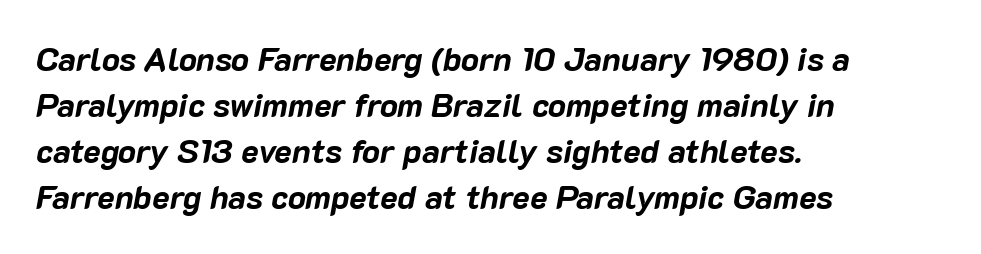
Q: Is the text bold? A: Yes.
Q: Is the text italic (slanted)? A: Yes, it leans right by about 10 degrees.
Q: Is the text underlined? A: No.
Q: How is the paragraph aligned? A: Left-aligned.
Q: Is the spacing between letters normal or unusually wide? A: Normal.
Q: Is the spacing between lines tight, normal or loose? A: Normal.
Q: Width (condensed, normal, or wide)? A: Normal.
Q: Stroke contrast? A: Low.
Q: x-height? A: Medium.
Q: Monospaced? A: No.
